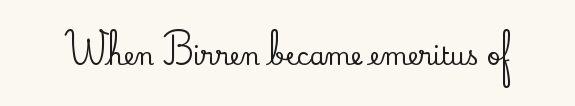
Observe the ordinary spacing: letters are neighbours, not strangers. Underline: absent. Rendered with straight, roman letterforms.
